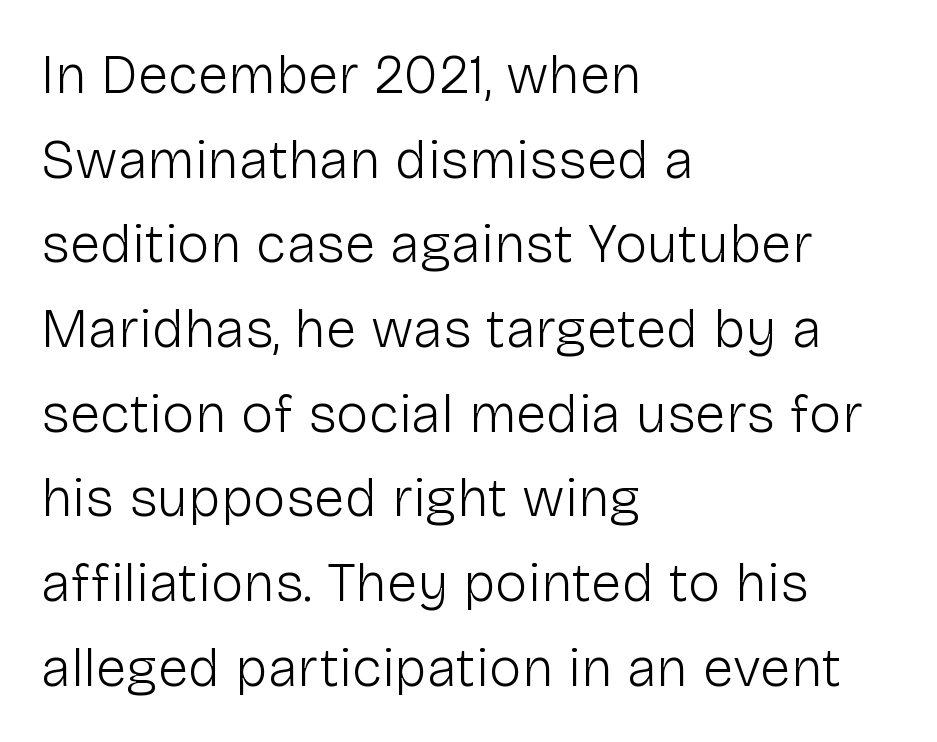
The image shows 55 px light sans-serif type, upright; set left-aligned, normal line spacing (1.54x), normal letter spacing, not underlined; low stroke contrast and a medium x-height.
